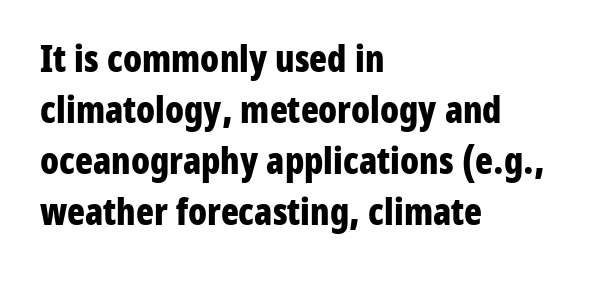
Q: Is the text bold? A: Yes.
Q: Is the text italic (slanted)? A: No, it is upright.
Q: Is the typeface a serif or a sans-serif typeface? A: Sans-serif.
Q: Is the text underlined? A: No.
Q: How is the paragraph aligned? A: Left-aligned.
Q: Is the spacing between letters normal or unusually wide? A: Normal.
Q: Is the spacing between lines tight, normal or loose? A: Normal.
Q: Width (condensed, normal, or wide)? A: Condensed.
Q: Stroke contrast? A: Low.
Q: x-height? A: Medium.
Q: Monospaced? A: No.
